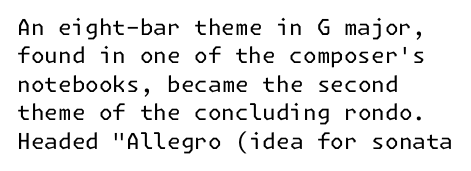
Q: Is the text bold? A: No.
Q: Is the text italic (slanted)? A: No, it is upright.
Q: Is the text underlined? A: No.
Q: How is the paragraph aligned? A: Left-aligned.
Q: Is the spacing between letters normal or unusually wide? A: Normal.
Q: Is the spacing between lines tight, normal or loose? A: Normal.
